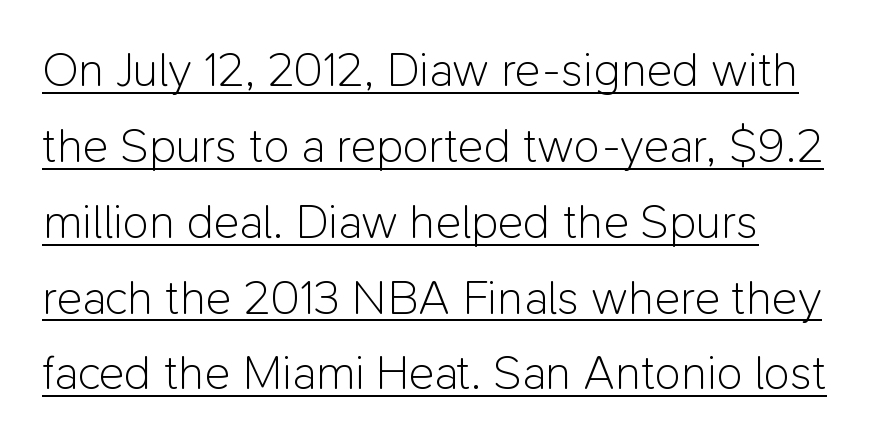
The image shows 48 px light sans-serif type, upright; set left-aligned, normal line spacing (1.58x), normal letter spacing, underlined; low stroke contrast and a medium x-height.
